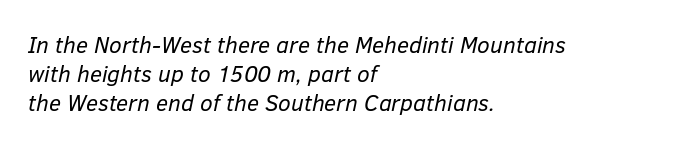
Characters follow at the spacing the type designer built in. Just letters on the line, the space beneath them empty. On a weight scale, this lands at 450 or below. Posture: slanted. Does the leading feel generous? No, just average. Each line starts at the same left margin while the right side varies.
